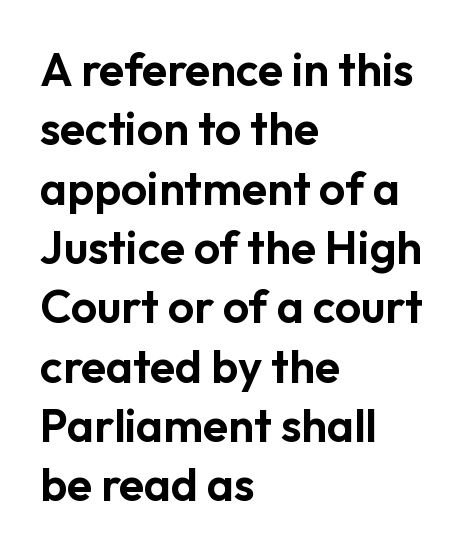
The image shows 46 px sans-serif type, upright; set left-aligned, normal line spacing (1.29x), normal letter spacing, not underlined; low stroke contrast and a medium x-height.
